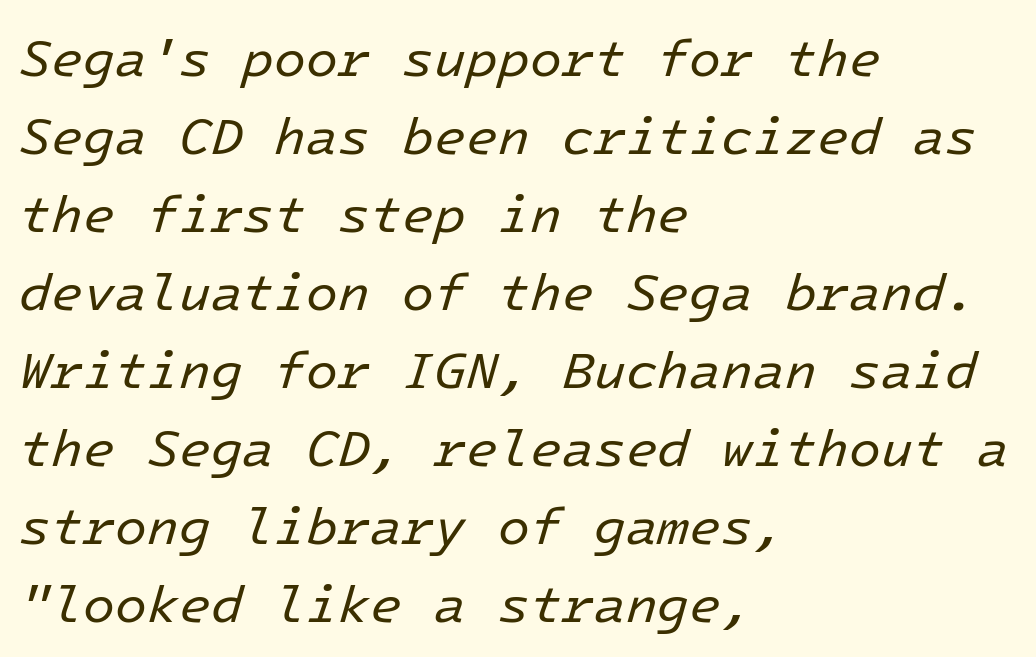
The image shows 52 px regular-weight type, italic (leaning right); set left-aligned, normal line spacing (1.5x), normal letter spacing, not underlined; low stroke contrast and a medium x-height.
